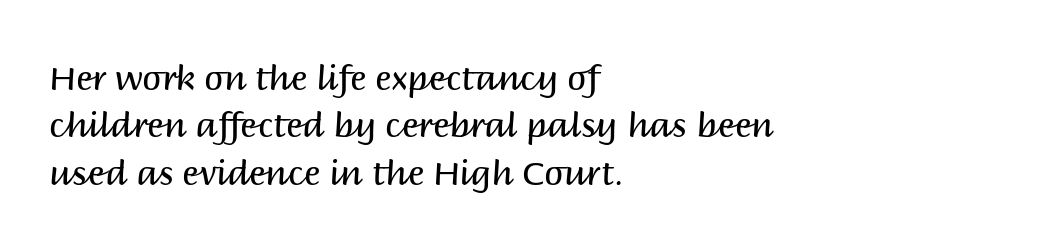
The image shows 34 px regular-weight sans-serif type; set left-aligned, normal line spacing (1.39x), normal letter spacing, not underlined; medium stroke contrast and a large x-height.
